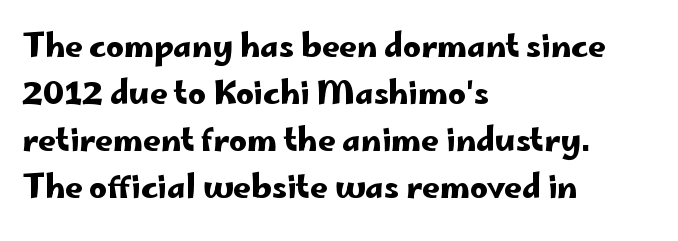
The typeface chosen for these lines omits serifs. The zone under the glyphs is completely vacant. The letterforms sit shoulder to shoulder at normal distance. Students, observe: this is what conventionally led text looks like. This sample has the flowing, uneven cadence of proportional lettering. Style check: upright.
